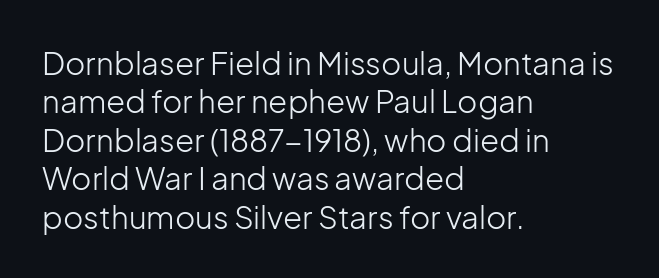
The image shows 31 px light sans-serif type, upright; set left-aligned, line spacing 1.24x, normal letter spacing, not underlined; low stroke contrast and a medium x-height.
